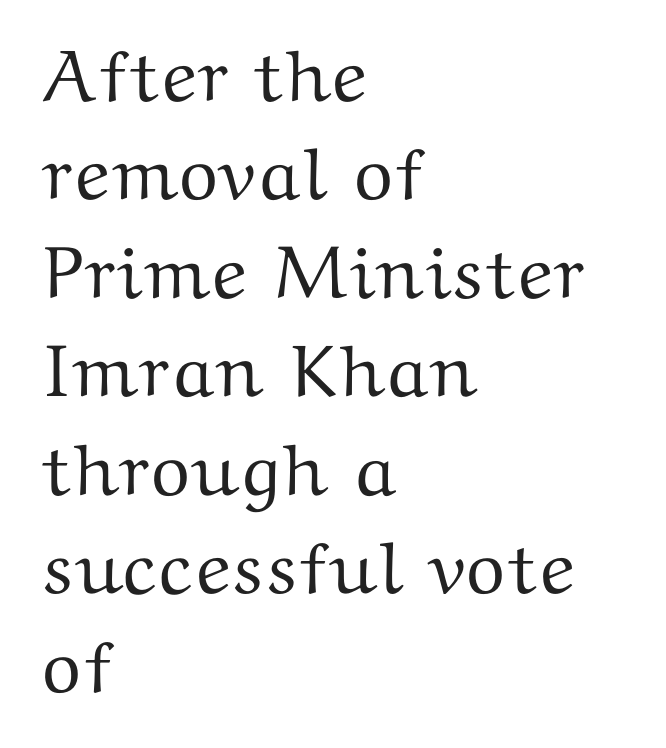
Q: Is the text italic (slanted)? A: No, it is upright.
Q: Is the typeface a serif or a sans-serif typeface? A: Serif.
Q: Is the text underlined? A: No.
Q: How is the paragraph aligned? A: Left-aligned.
Q: Is the spacing between letters normal or unusually wide? A: Normal.
Q: Is the spacing between lines tight, normal or loose? A: Normal.
Q: Width (condensed, normal, or wide)? A: Wide.
Q: Stroke contrast? A: Medium.
Q: x-height? A: Medium.
Q: Monospaced? A: No.
